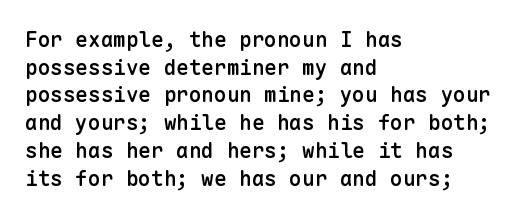
Q: Is the text bold? A: Semi-bold.
Q: Is the text italic (slanted)? A: No, it is upright.
Q: Is the text underlined? A: No.
Q: How is the paragraph aligned? A: Left-aligned.
Q: Is the spacing between letters normal or unusually wide? A: Normal.
Q: Is the spacing between lines tight, normal or loose? A: Normal.
